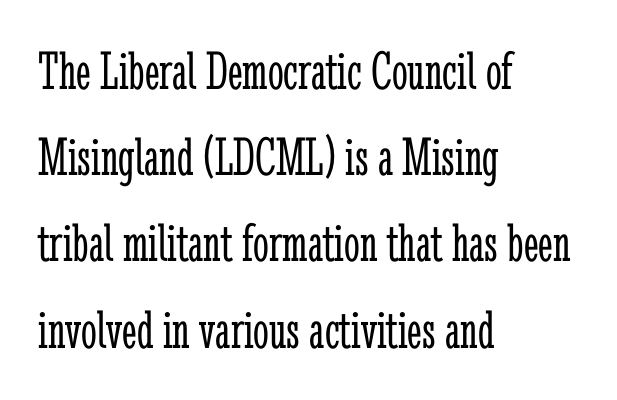
The image shows 56 px light, condensed serif type, upright; set left-aligned, normal line spacing (1.54x), normal letter spacing, not underlined; low stroke contrast and a medium x-height.
